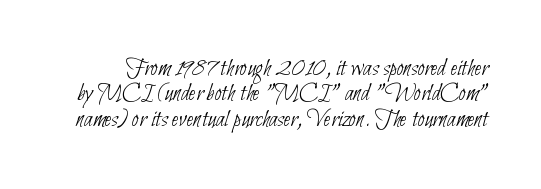
The image shows 25 px text type; set tight line spacing (1.02x), normal letter spacing, not underlined.
